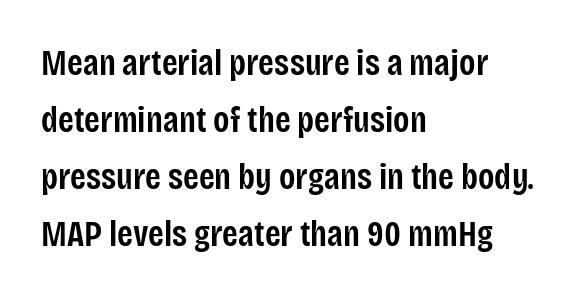
The characters display no serif detailing; their extremities are plain. Here the designer chose a conventional face with non-uniform glyph widths. You could call the tracking neutral — neither tight nor loose. Horizontally, the lines are justified to the leading edge only. Posture: upright roman.
